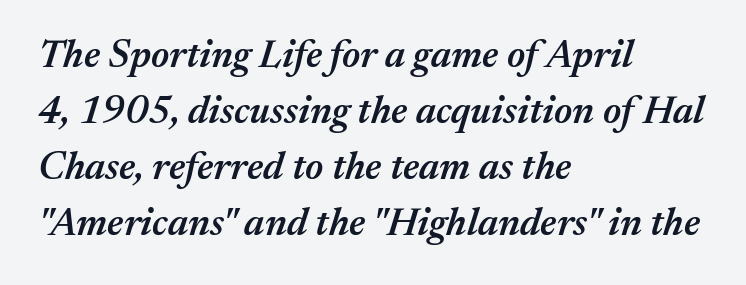
{"italic": "yes", "lean": "right", "slant_degrees": 17, "bold": "semi", "weight": "semibold", "width": "normal", "stroke_contrast": "medium", "x_height": "medium", "monospaced": "no", "underline": "no", "align": "left", "line_spacing": "normal", "line_spacing_ratio": 1.44, "letter_spacing": "normal", "letter_spacing_em": 0.0, "glyph_px": 39}
